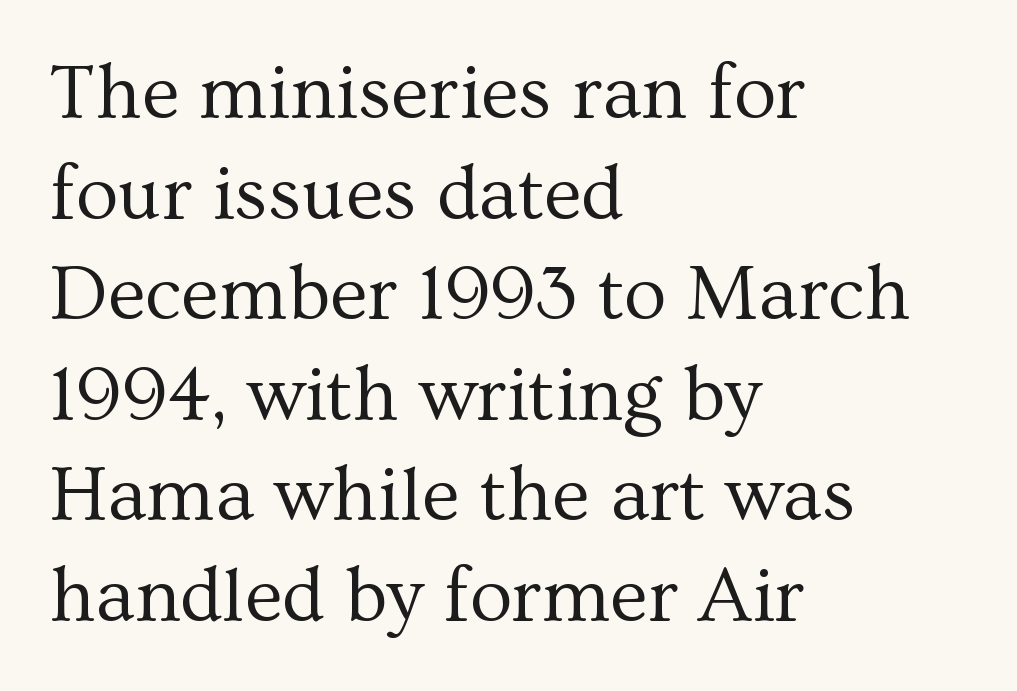
{"serif": "yes", "italic": "no", "bold": "no", "weight": "regular", "width": "normal", "stroke_contrast": "medium", "x_height": "medium", "monospaced": "no", "underline": "no", "align": "left", "line_spacing": "normal", "line_spacing_ratio": 1.29, "letter_spacing": "normal", "letter_spacing_em": 0.0, "glyph_px": 78}
